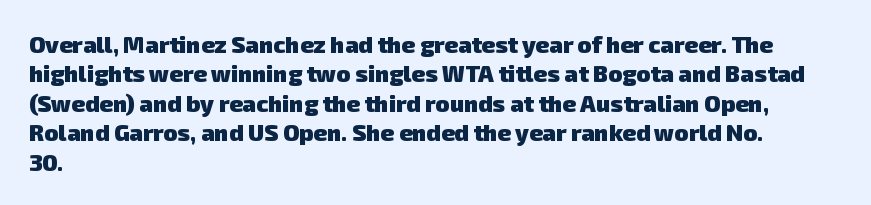
Q: Is the text bold? A: Yes.
Q: Is the text underlined? A: No.
Q: How is the paragraph aligned? A: Left-aligned.
Q: Is the spacing between letters normal or unusually wide? A: Normal.
Q: Is the spacing between lines tight, normal or loose? A: Normal.
